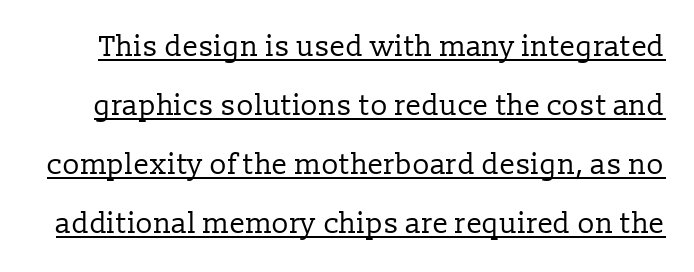
Q: Is the text bold? A: No.
Q: Is the text italic (slanted)? A: No, it is upright.
Q: Is the typeface a serif or a sans-serif typeface? A: Serif.
Q: Is the text underlined? A: Yes.
Q: Is the spacing between letters normal or unusually wide? A: Normal.
Q: Is the spacing between lines tight, normal or loose? A: Loose.
Q: Width (condensed, normal, or wide)? A: Normal.
Q: Stroke contrast? A: Low.
Q: x-height? A: Medium.
Q: Monospaced? A: No.
